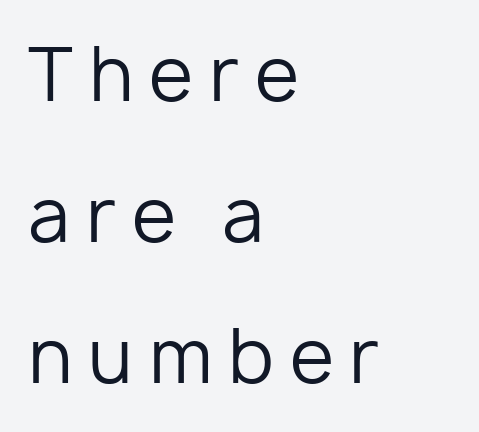
Q: Is the text bold? A: No.
Q: Is the text italic (slanted)? A: No, it is upright.
Q: Is the typeface a serif or a sans-serif typeface? A: Sans-serif.
Q: Is the text underlined? A: No.
Q: How is the paragraph aligned? A: Left-aligned.
Q: Is the spacing between letters normal or unusually wide? A: Unusually wide.
Q: Is the spacing between lines tight, normal or loose? A: Loose.
Q: Width (condensed, normal, or wide)? A: Normal.
Q: Stroke contrast? A: Low.
Q: x-height? A: Medium.
Q: Monospaced? A: No.
